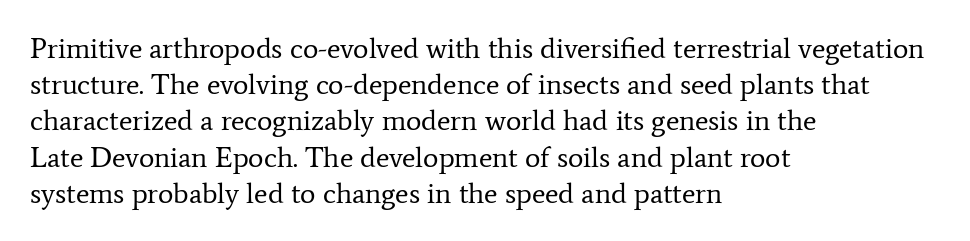
{"serif": "yes", "italic": "no", "bold": "no", "weight": "regular", "width": "normal", "stroke_contrast": "low", "x_height": "medium", "monospaced": "no", "underline": "no", "align": "left", "line_spacing": "normal", "line_spacing_ratio": 1.25, "letter_spacing": "normal", "letter_spacing_em": 0.0, "glyph_px": 29}
